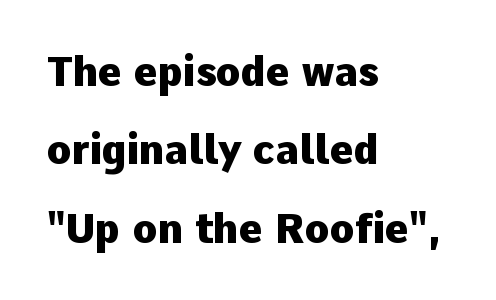
Q: Is the text bold? A: Yes.
Q: Is the text italic (slanted)? A: No, it is upright.
Q: Is the typeface a serif or a sans-serif typeface? A: Sans-serif.
Q: Is the text underlined? A: No.
Q: How is the paragraph aligned? A: Left-aligned.
Q: Is the spacing between letters normal or unusually wide? A: Normal.
Q: Is the spacing between lines tight, normal or loose? A: Loose.
Q: Width (condensed, normal, or wide)? A: Normal.
Q: Stroke contrast? A: Low.
Q: x-height? A: Medium.
Q: Monospaced? A: No.
